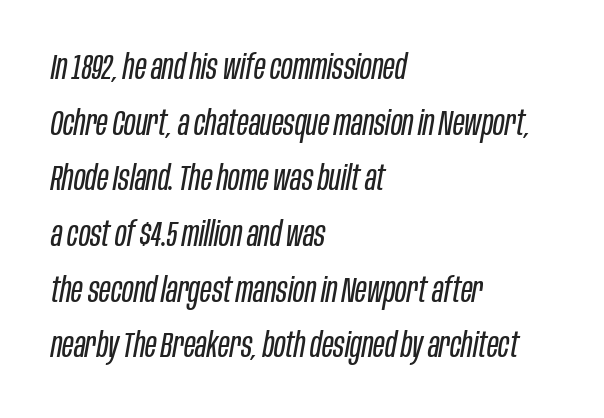
{"italic": "yes", "lean": "right", "slant_degrees": 10, "bold": "no", "weight": "regular", "width": "condensed", "stroke_contrast": "low", "x_height": "large", "monospaced": "no", "underline": "no", "align": "left", "line_spacing": "normal", "line_spacing_ratio": 1.59, "letter_spacing": "normal", "letter_spacing_em": 0.0, "glyph_px": 35}
